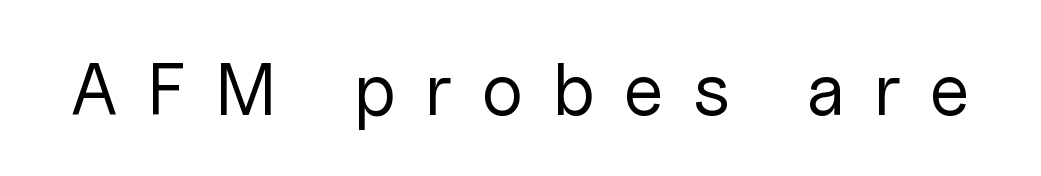
{"serif": "no", "italic": "no", "bold": "no", "weight": "regular", "width": "normal", "stroke_contrast": "low", "x_height": "medium", "monospaced": "no", "underline": "no", "letter_spacing": "wide", "letter_spacing_em": 0.4, "glyph_px": 73}
